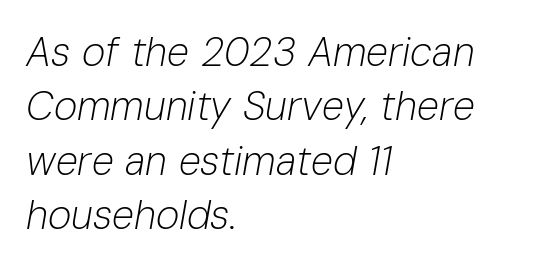
{"italic": "yes", "lean": "right", "slant_degrees": 10, "bold": "no", "weight": "light", "width": "normal", "stroke_contrast": "low", "x_height": "medium", "monospaced": "no", "underline": "no", "align": "left", "line_spacing": "normal", "line_spacing_ratio": 1.36, "letter_spacing": "normal", "letter_spacing_em": 0.0, "glyph_px": 40}
